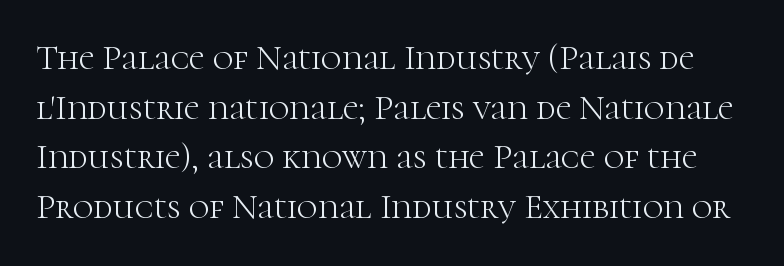
Q: Is the text bold? A: No.
Q: Is the text italic (slanted)? A: No, it is upright.
Q: Is the typeface a serif or a sans-serif typeface? A: Serif.
Q: Is the text underlined? A: No.
Q: Is the spacing between letters normal or unusually wide? A: Normal.
Q: Is the spacing between lines tight, normal or loose? A: Normal.
Q: Width (condensed, normal, or wide)? A: Normal.
Q: Stroke contrast? A: High.
Q: x-height? A: Medium.
Q: Monospaced? A: No.
